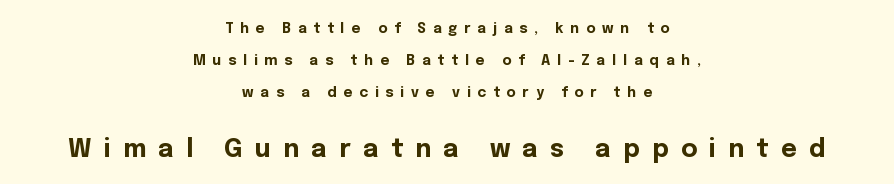
Q: Is the text bold? A: Yes.
Q: Is the text italic (slanted)? A: No, it is upright.
Q: Is the text underlined? A: No.
Q: How is the paragraph aligned? A: Centered.
Q: Is the spacing between letters normal or unusually wide? A: Unusually wide.
Q: Is the spacing between lines tight, normal or loose? A: Loose.
Q: Which block of text is set in a larger size, the first (top) or the second (bottom)? A: The second (bottom) one.
